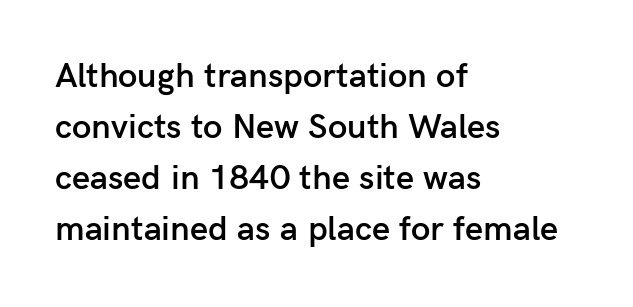
The image shows 35 px semibold sans-serif type, upright; set left-aligned, normal line spacing (1.46x), normal letter spacing, not underlined; low stroke contrast and a medium x-height.
